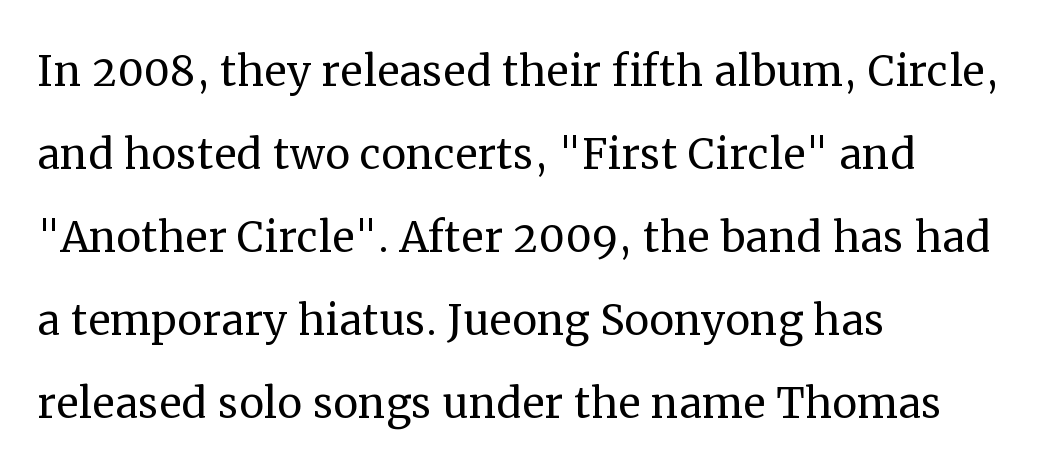
{"serif": "yes", "italic": "no", "bold": "no", "weight": "regular", "width": "normal", "stroke_contrast": "medium", "x_height": "medium", "monospaced": "no", "underline": "no", "align": "left", "line_spacing": "normal", "line_spacing_ratio": 1.48, "letter_spacing": "normal", "letter_spacing_em": 0.0, "glyph_px": 56}
